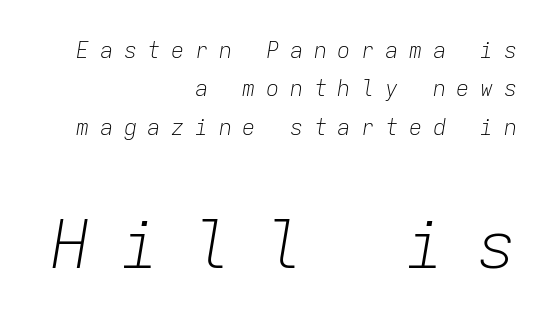
{"italic": "yes", "lean": "right", "slant_degrees": 9, "bold": "no", "weight": "light", "width": "normal", "stroke_contrast": "low", "x_height": "medium", "monospaced": "yes", "underline": "no", "align": "right", "line_spacing_ratio": 1.74, "letter_spacing": "wide", "letter_spacing_em": 0.48, "larger_block": "second", "size_ratio": 3.0, "glyph_px": 66}
